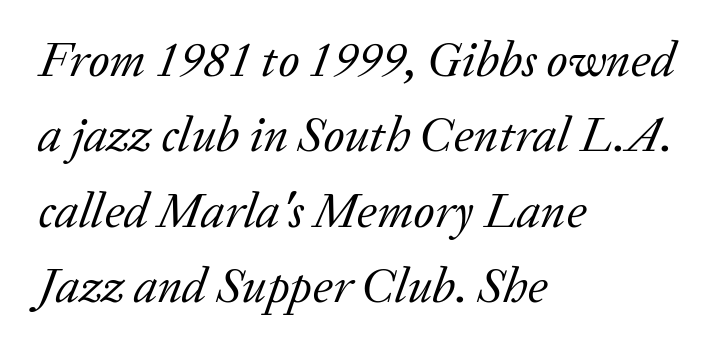
{"serif": "yes", "italic": "yes", "lean": "right", "slant_degrees": 20, "bold": "no", "weight": "regular", "width": "normal", "stroke_contrast": "low", "x_height": "medium", "monospaced": "no", "underline": "no", "align": "left", "line_spacing": "normal", "line_spacing_ratio": 1.51, "letter_spacing": "normal", "letter_spacing_em": 0.0, "glyph_px": 50}
